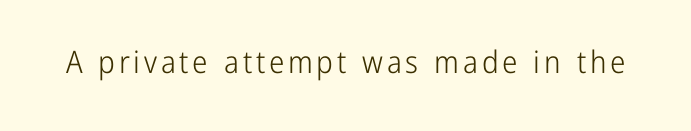
Q: Is the text bold? A: No.
Q: Is the text italic (slanted)? A: No, it is upright.
Q: Is the typeface a serif or a sans-serif typeface? A: Sans-serif.
Q: Is the text underlined? A: No.
Q: Width (condensed, normal, or wide)? A: Condensed.
Q: Stroke contrast? A: Low.
Q: x-height? A: Medium.
Q: Monospaced? A: No.
